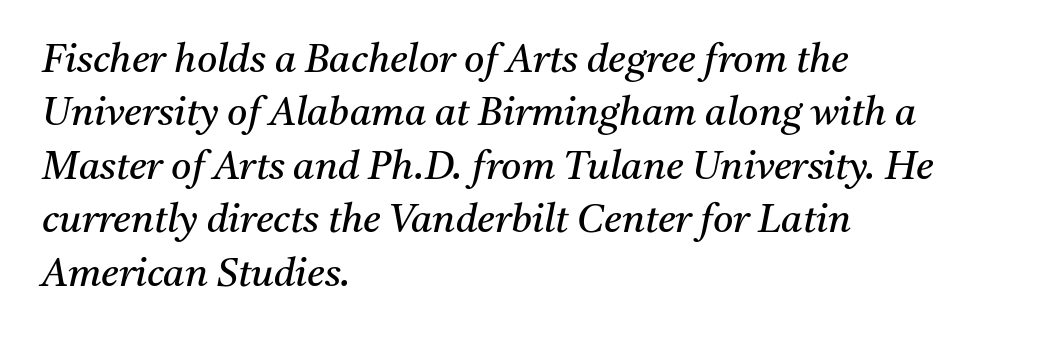
This reads as an unemphasized weight, regular at the heaviest. This sample has the flowing, uneven cadence of proportional lettering. The passage shown is typeset with a serif family. Spacing between characters is what you'd get straight out of the box. The rows are spaced the way most documents space them.
